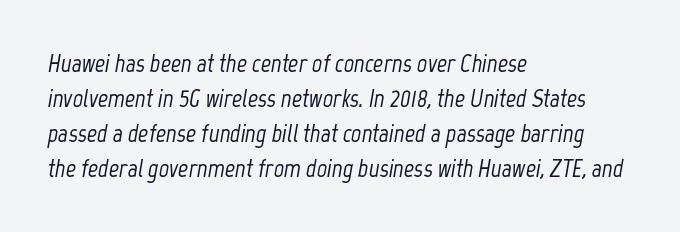
Q: Is the text italic (slanted)? A: Yes, it leans right by about 12 degrees.
Q: Is the text underlined? A: No.
Q: How is the paragraph aligned? A: Left-aligned.
Q: Is the spacing between letters normal or unusually wide? A: Normal.
Q: Is the spacing between lines tight, normal or loose? A: Normal.
